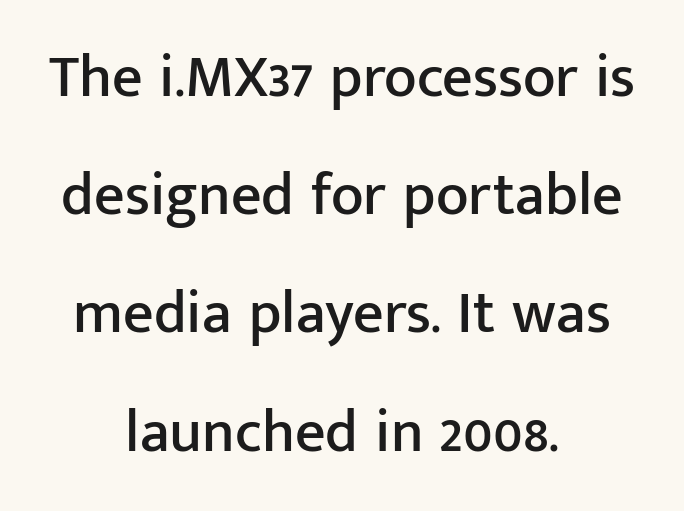
Q: Is the text italic (slanted)? A: No, it is upright.
Q: Is the typeface a serif or a sans-serif typeface? A: Sans-serif.
Q: Is the text underlined? A: No.
Q: How is the paragraph aligned? A: Centered.
Q: Is the spacing between letters normal or unusually wide? A: Normal.
Q: Is the spacing between lines tight, normal or loose? A: Loose.
Q: Width (condensed, normal, or wide)? A: Normal.
Q: Stroke contrast? A: Low.
Q: x-height? A: Medium.
Q: Monospaced? A: No.
